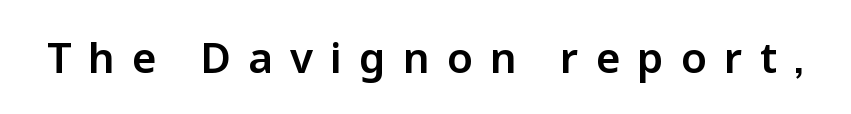
In terms of letterspacing, this is a distinctly airy, spread setting. Here the designer chose a conventional face with non-uniform glyph widths. The designer went with a sans here, leaving each stem footless. No italicization has been applied; the sample stays upright. Clear beneath every line of the passage.
